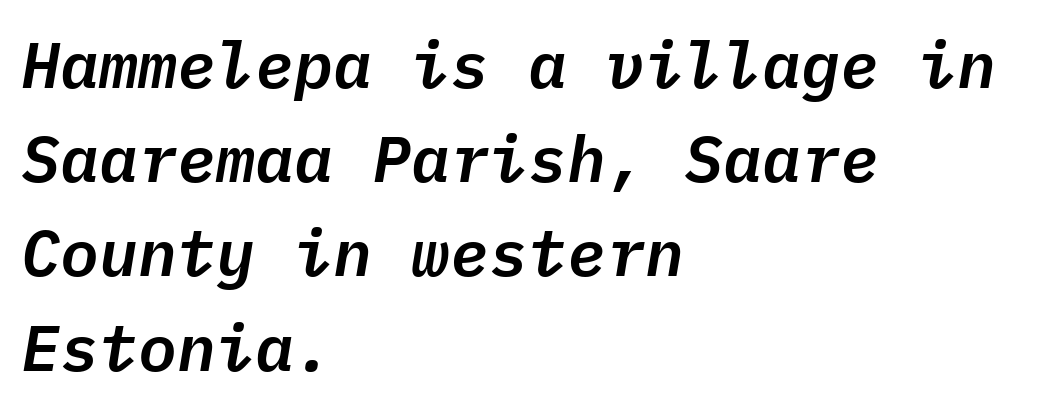
The image shows 65 px text type, italic (leaning right), monospaced; set left-aligned, normal line spacing (1.45x), normal letter spacing, not underlined; low stroke contrast and a medium x-height.
